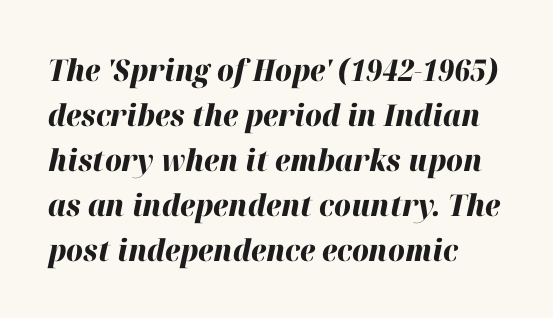
The image shows 30 px heavy type, italic (leaning right); set left-aligned, normal line spacing (1.5x), normal letter spacing, not underlined; high stroke contrast and a medium x-height.
